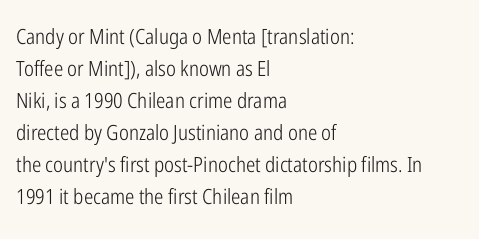
Vertical strokes here are truly vertical. The paragraph has a hard left edge and a soft right edge. The rendering uses a moderate line-height, typical for paragraphs. The cut favours lightness, reaching ordinary text weight at its darkest.
